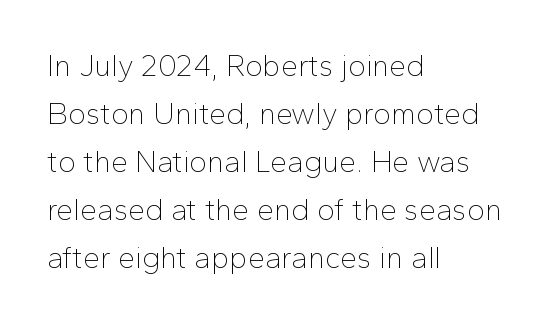
Decoration check: the copy has no underline. Default kerning and tracking; the words read as compact shapes. Typeset ragged right — the left edge is the straight one. Grotesque or geometric, the face here clearly has no serifs.
